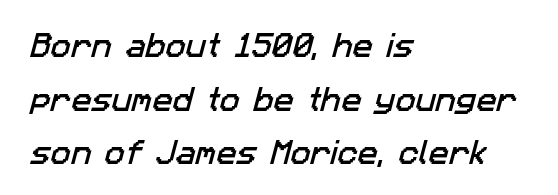
The image shows 27 px text type; set left-aligned, loose line spacing (1.99x), normal letter spacing, not underlined.
